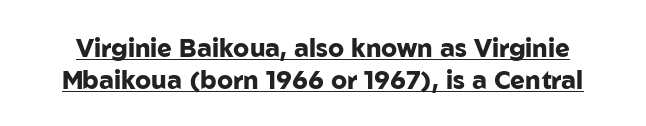
{"italic": "no", "bold": "yes", "underline": "yes", "line_spacing": "normal", "line_spacing_ratio": 1.28, "letter_spacing": "normal", "letter_spacing_em": 0.0, "glyph_px": 25}
